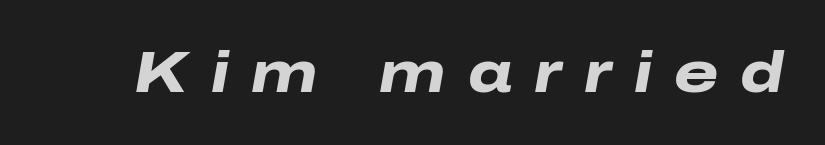
The image shows 57 px heavy, wide type, italic (leaning right); set unusually wide letter spacing (+0.39 em), not underlined; low stroke contrast and a medium x-height.
